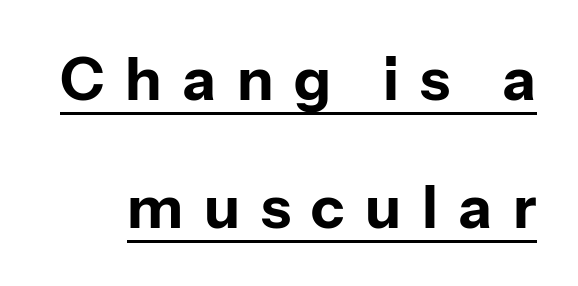
{"serif": "no", "italic": "no", "bold": "yes", "weight": "bold", "width": "normal", "stroke_contrast": "low", "x_height": "medium", "monospaced": "no", "underline": "yes", "line_spacing": "loose", "line_spacing_ratio": 2.17, "letter_spacing": "wide", "letter_spacing_em": 0.35, "glyph_px": 59}
